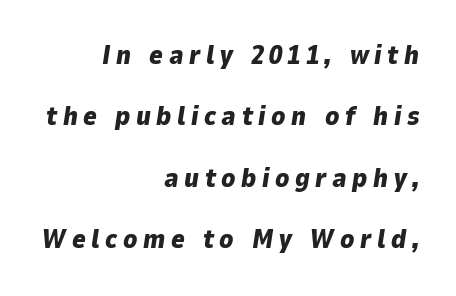
The image shows 26 px bold type, italic (leaning right); set right-aligned, loose line spacing (2.36x), unusually wide letter spacing (+0.21 em), not underlined.
